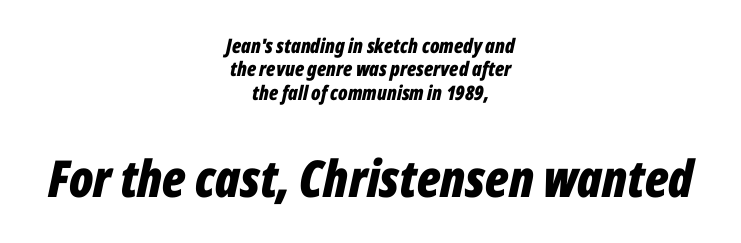
Q: Is the text bold? A: Yes.
Q: Is the text italic (slanted)? A: Yes, it leans right by about 12 degrees.
Q: Is the text underlined? A: No.
Q: How is the paragraph aligned? A: Centered.
Q: Is the spacing between letters normal or unusually wide? A: Normal.
Q: Which block of text is set in a larger size, the first (top) or the second (bottom)? A: The second (bottom) one.
Q: Width (condensed, normal, or wide)? A: Condensed.
Q: Stroke contrast? A: Low.
Q: x-height? A: Medium.
Q: Monospaced? A: No.
